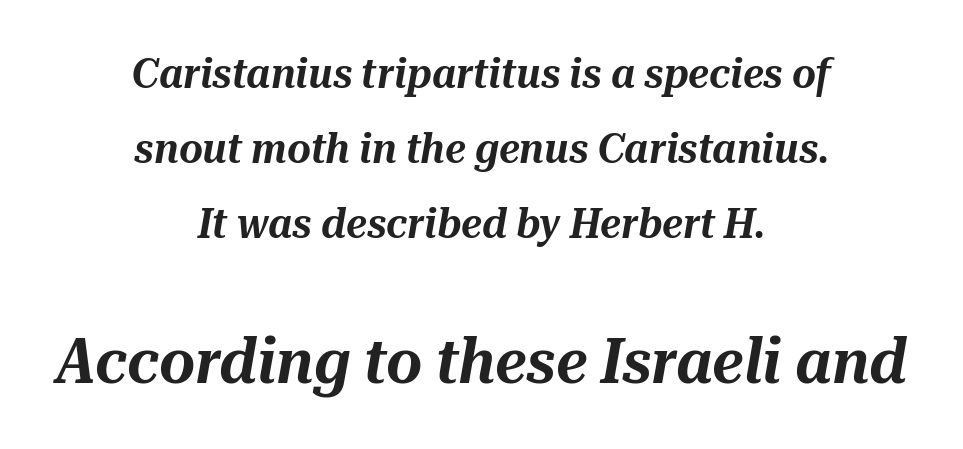
Q: Is the text italic (slanted)? A: Yes, it leans right by about 10 degrees.
Q: Is the text underlined? A: No.
Q: How is the paragraph aligned? A: Centered.
Q: Is the spacing between letters normal or unusually wide? A: Normal.
Q: Which block of text is set in a larger size, the first (top) or the second (bottom)? A: The second (bottom) one.
Q: Width (condensed, normal, or wide)? A: Normal.
Q: Stroke contrast? A: Medium.
Q: x-height? A: Medium.
Q: Monospaced? A: No.
